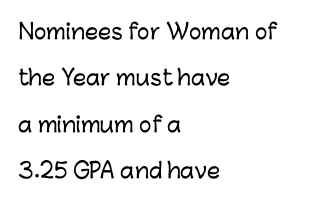
Q: Is the text italic (slanted)? A: No, it is upright.
Q: Is the text underlined? A: No.
Q: How is the paragraph aligned? A: Left-aligned.
Q: Is the spacing between letters normal or unusually wide? A: Normal.
Q: Is the spacing between lines tight, normal or loose? A: Loose.
